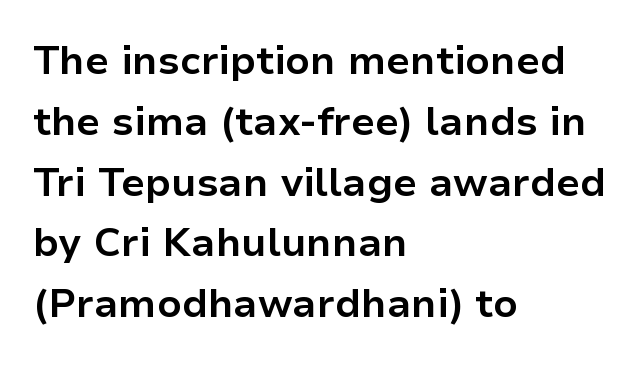
The image shows 40 px bold sans-serif type, upright; set left-aligned, normal line spacing (1.52x), normal letter spacing, not underlined; low stroke contrast and a medium x-height.
